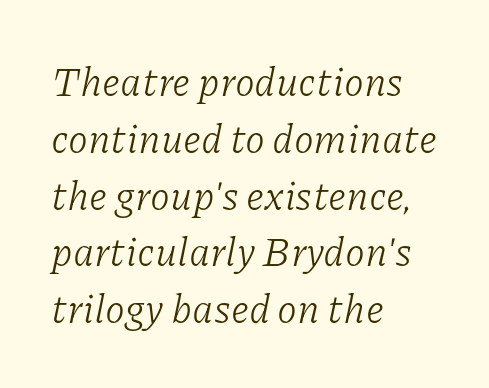
The image shows 40 px light serif type, italic (leaning right); set left-aligned, normal line spacing (1.42x), normal letter spacing, not underlined; low stroke contrast and a medium x-height.
